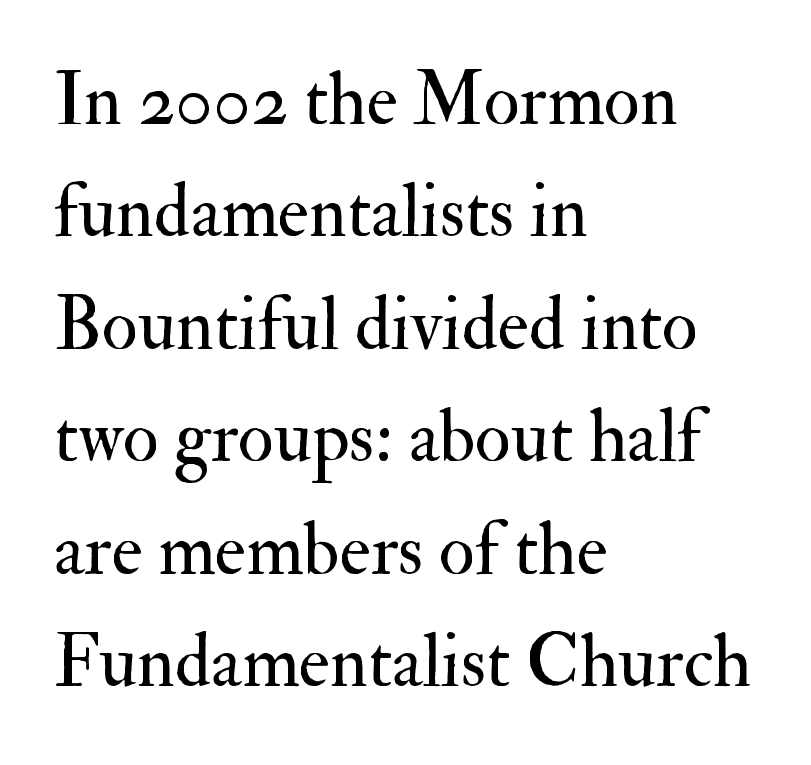
The image shows 74 px regular-weight serif type, upright; set left-aligned, normal line spacing (1.52x), normal letter spacing, not underlined; medium stroke contrast and a small x-height.
